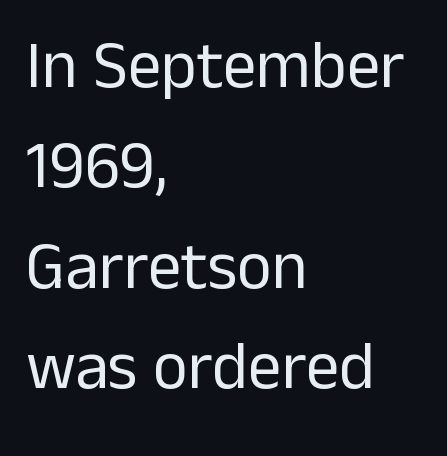
Examine the stroke ends and you'll find no serifs. Compared with a typical body face, this is equally light or lighter still. Is this a fixed-width face? No — the glyphs have proportional, varying widths. The rag falls on the right side of this text block.
